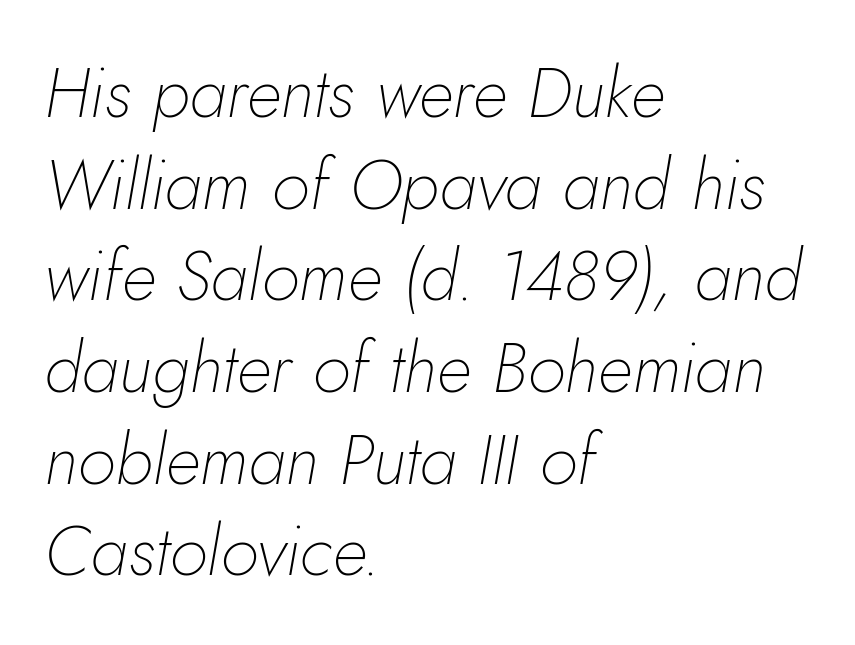
{"italic": "yes", "lean": "right", "slant_degrees": 10, "bold": "no", "weight": "thin", "width": "normal", "stroke_contrast": "low", "x_height": "small", "monospaced": "no", "underline": "no", "align": "left", "line_spacing": "normal", "line_spacing_ratio": 1.31, "letter_spacing": "normal", "letter_spacing_em": 0.0, "glyph_px": 70}
